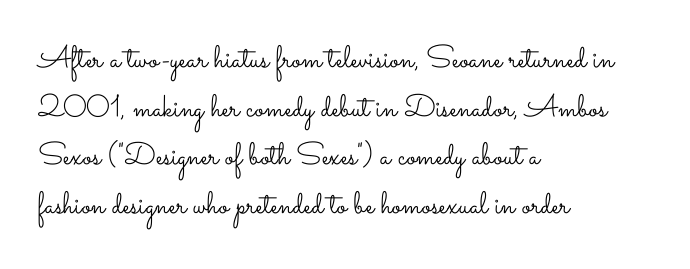
Regarding leading, the lines here are spaced in the standard way. Line starts are locked; line ends wander. The strip under each line holds only bare page. Proportional: the letters do not fall into vertical columns.
